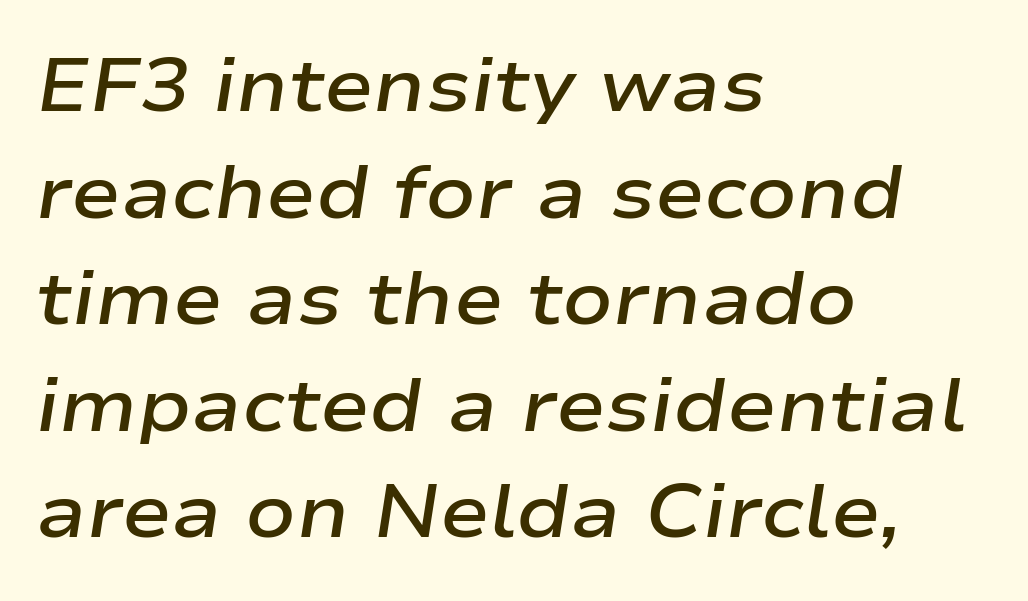
Note the varied advance widths — an 'i' is clearly narrower than an 'm'. Where is the straight margin? On the left. In terms of leading, this rendering sits right in the middle. Rule under the text: the space is simply empty. Here the glyphs are tracked normally, forming tight word shapes. You can tell it's italic because the verticals aren't actually vertical.
